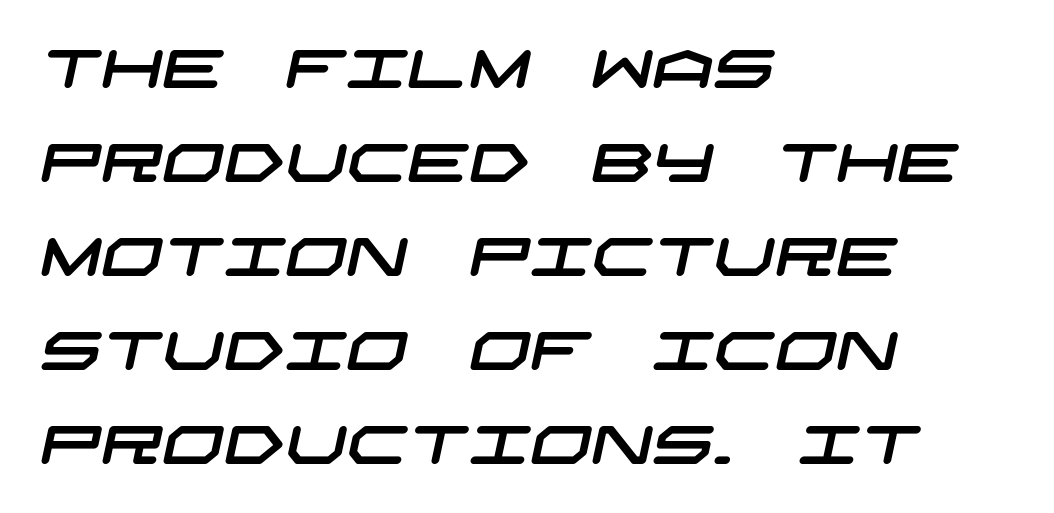
Q: Is the typeface a serif or a sans-serif typeface? A: Sans-serif.
Q: Is the text underlined? A: No.
Q: How is the paragraph aligned? A: Left-aligned.
Q: Is the spacing between letters normal or unusually wide? A: Normal.
Q: Width (condensed, normal, or wide)? A: Wide.
Q: Stroke contrast? A: Low.
Q: x-height? A: Large.
